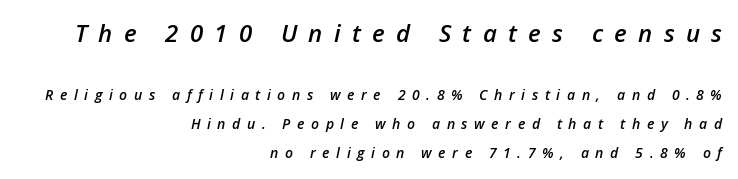
The image shows 24 px text type, italic (leaning right); set right-aligned, loose line spacing (2.07x), unusually wide letter spacing (+0.47 em), not underlined; the first (top) block is 1.71x larger.
